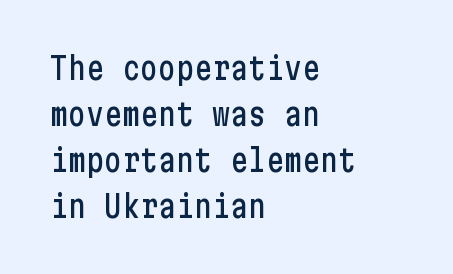
What kind of face is this? One without serifs — a sans. Clear beneath every line of the passage. If you drew a line through each stem, it would be perfectly vertical. Left-aligned paragraph, ragged on the right. Regarding leading, the lines here are spaced in the standard way. This sample uses plain, unmodified letter spacing.
